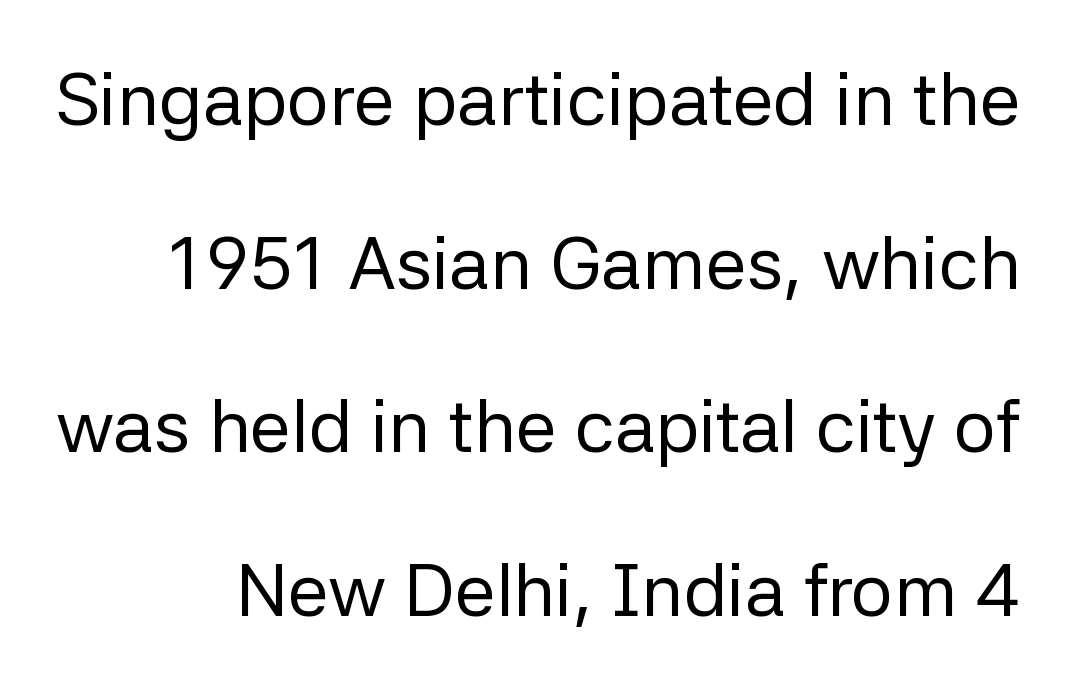
The image shows 74 px regular-weight sans-serif type, upright; set loose line spacing (2.21x), normal letter spacing, not underlined; low stroke contrast and a medium x-height.
